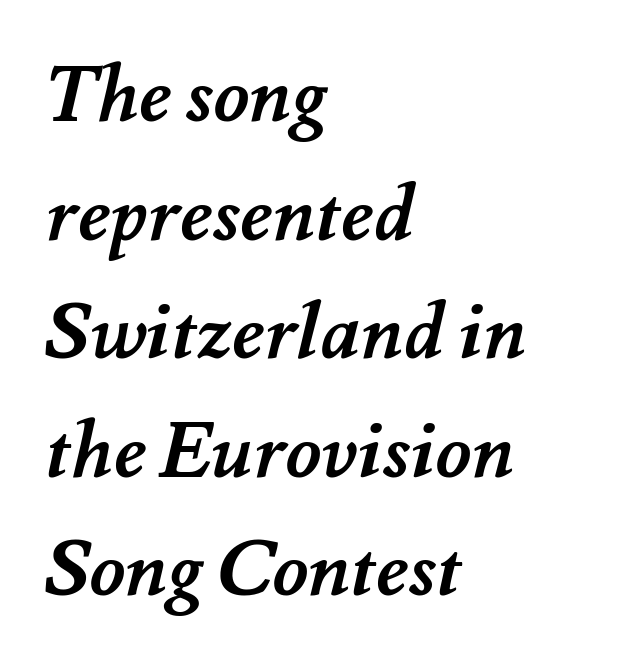
The image shows 78 px semibold type; set left-aligned, normal line spacing (1.52x), normal letter spacing, not underlined; medium stroke contrast and a small x-height.
